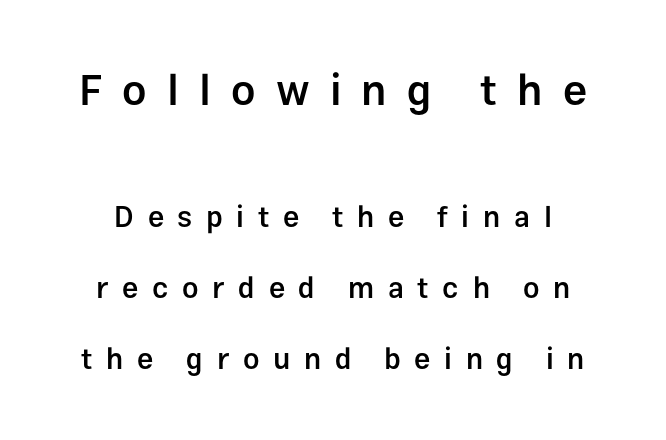
The image shows 43 px semibold sans-serif type, upright; set centered, loose line spacing (2.44x), unusually wide letter spacing (+0.47 em), not underlined; the first (top) block is 1.48x larger; low stroke contrast and a medium x-height.
